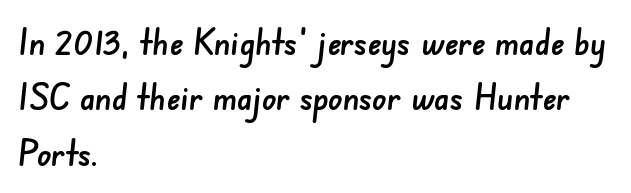
{"serif": "no", "width": "normal", "stroke_contrast": "low", "x_height": "small", "monospaced": "no", "underline": "no", "align": "left", "line_spacing": "normal", "line_spacing_ratio": 1.54, "letter_spacing": "normal", "letter_spacing_em": 0.0, "glyph_px": 36}
